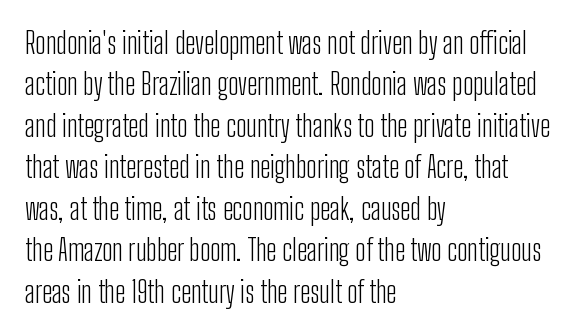
The image shows 29 px light, condensed sans-serif type, upright; set left-aligned, normal line spacing (1.43x), normal letter spacing, not underlined; low stroke contrast and a medium x-height.
